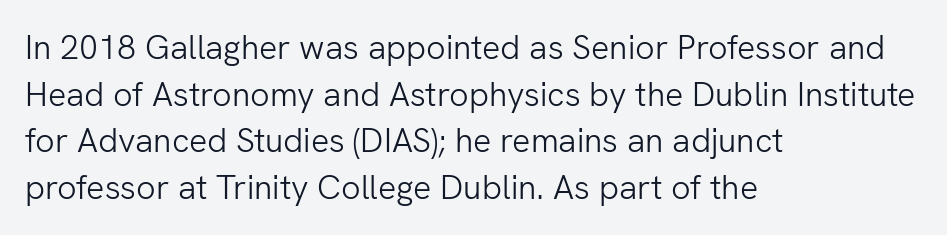
Q: Is the text bold? A: No.
Q: Is the text italic (slanted)? A: No, it is upright.
Q: Is the typeface a serif or a sans-serif typeface? A: Sans-serif.
Q: Is the text underlined? A: No.
Q: How is the paragraph aligned? A: Left-aligned.
Q: Is the spacing between letters normal or unusually wide? A: Normal.
Q: Is the spacing between lines tight, normal or loose? A: Normal.
Q: Width (condensed, normal, or wide)? A: Normal.
Q: Stroke contrast? A: Low.
Q: x-height? A: Medium.
Q: Monospaced? A: No.
